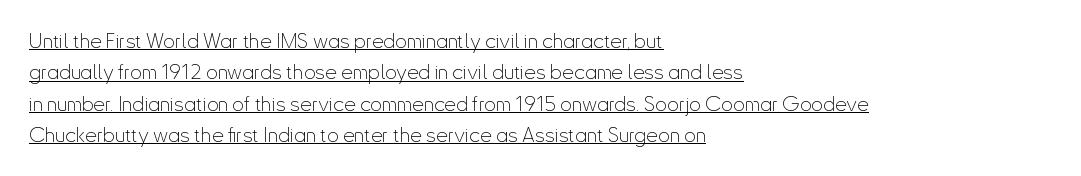
The image shows 21 px text type, upright; set left-aligned, normal line spacing (1.49x), normal letter spacing, underlined.
